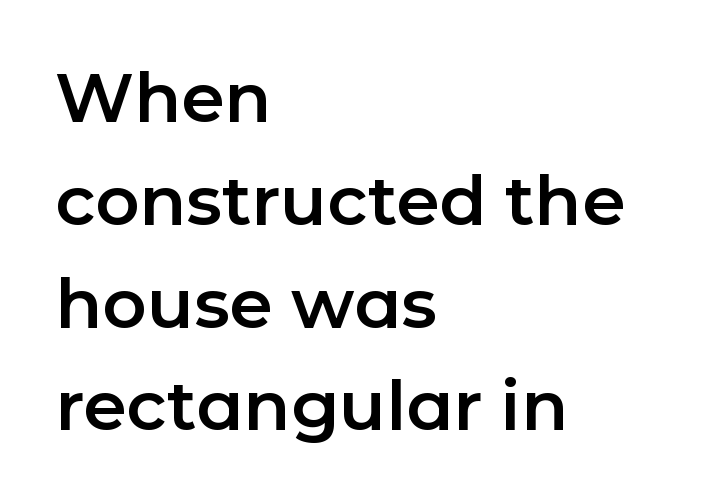
Style check: upright. You could not count columns in this text — the font is proportionally spaced. A normal amount of white space separates one row of letters from the next. Observe the absence of serifs on each vertical stroke in this sample.
